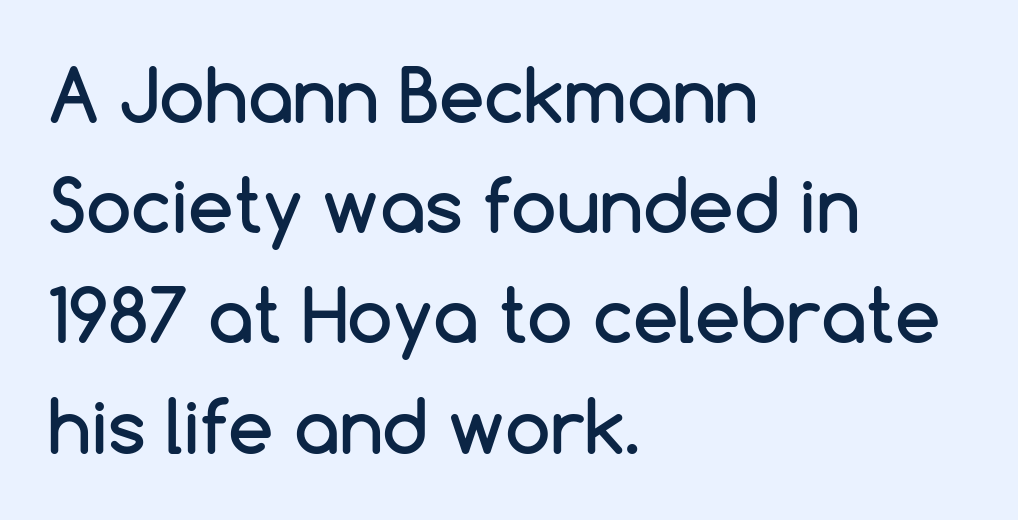
Vertical strokes here are truly vertical. One glance says typical: line gaps are just what's usual. The space beneath each line is pristine and unruled. The letters carry no serifs — their stems end cleanly without finishing strokes. You could not count columns in this text — the font is proportionally spaced. These lines keep a tight, regular rhythm from letter to letter.
